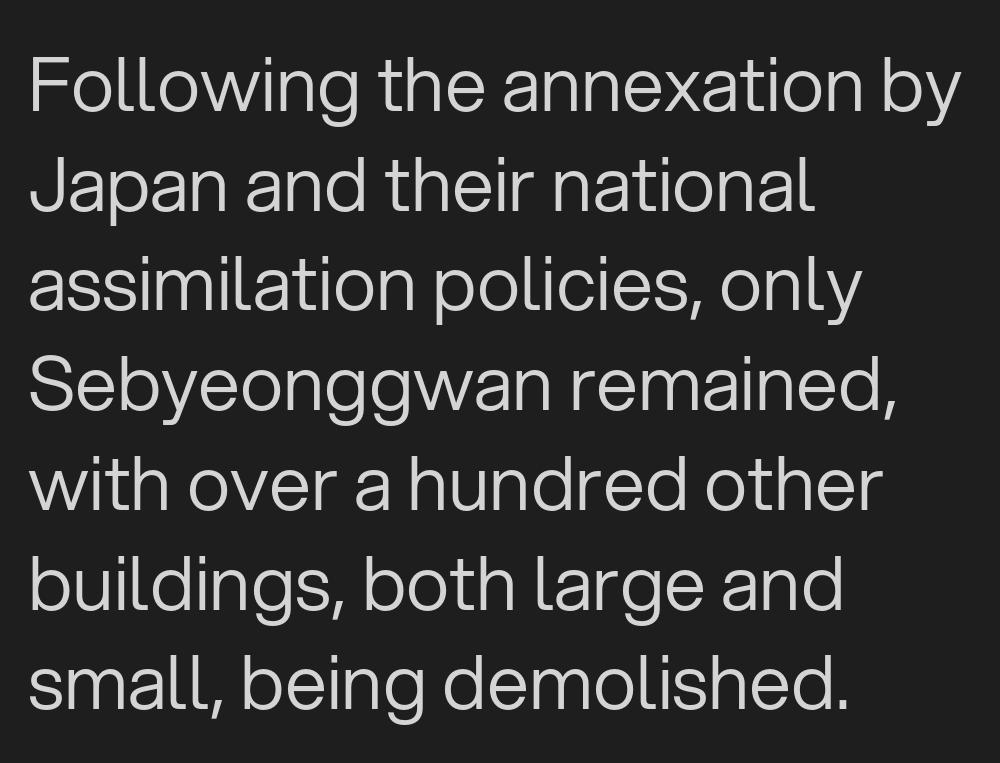
{"serif": "no", "italic": "no", "bold": "no", "weight": "regular", "width": "normal", "stroke_contrast": "low", "x_height": "medium", "monospaced": "no", "underline": "no", "align": "left", "line_spacing": "normal", "line_spacing_ratio": 1.33, "letter_spacing": "normal", "letter_spacing_em": 0.0, "glyph_px": 75}
